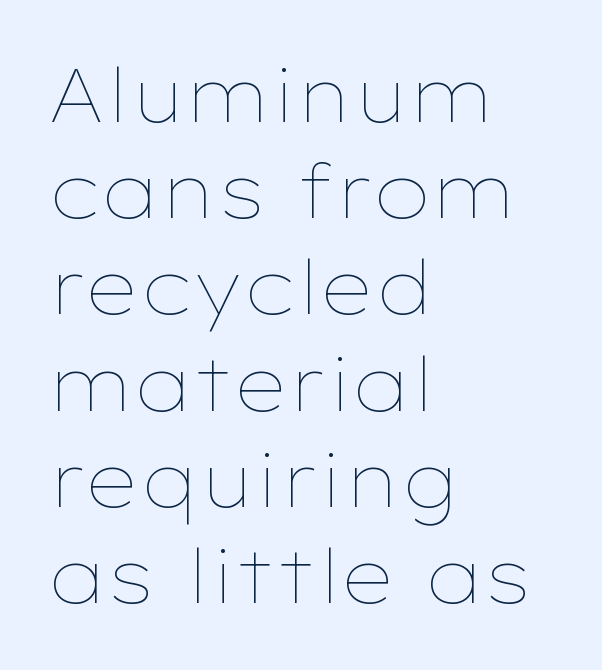
Q: Is the text bold? A: No.
Q: Is the text italic (slanted)? A: No, it is upright.
Q: Is the text underlined? A: No.
Q: How is the paragraph aligned? A: Left-aligned.
Q: Is the spacing between letters normal or unusually wide? A: Normal.
Q: Is the spacing between lines tight, normal or loose? A: Normal.
Q: Width (condensed, normal, or wide)? A: Wide.
Q: Stroke contrast? A: Low.
Q: x-height? A: Medium.
Q: Monospaced? A: No.
